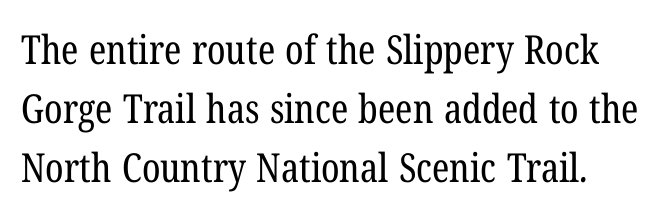
Think of a printed novel: that variable character pitch is what you see here. Observe the serifs anchoring each vertical stroke in this sample. Honestly, the row spacing looks completely unremarkable. The words here are not underlined. The type is set solid horizontally, with unmodified tracking.
